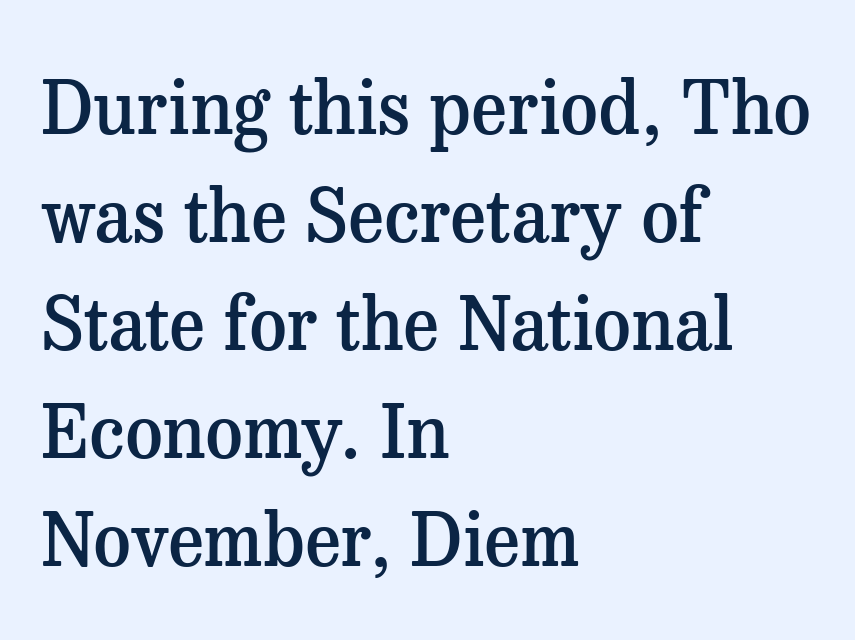
Is this a fixed-width face? No — the glyphs have proportional, varying widths. The face used here is rendered with its standard letterfit. This is the regular roman posture of the typeface. Where is the straight margin? On the left. Summary of vertical rhythm: regular, with standard interline spacing.
